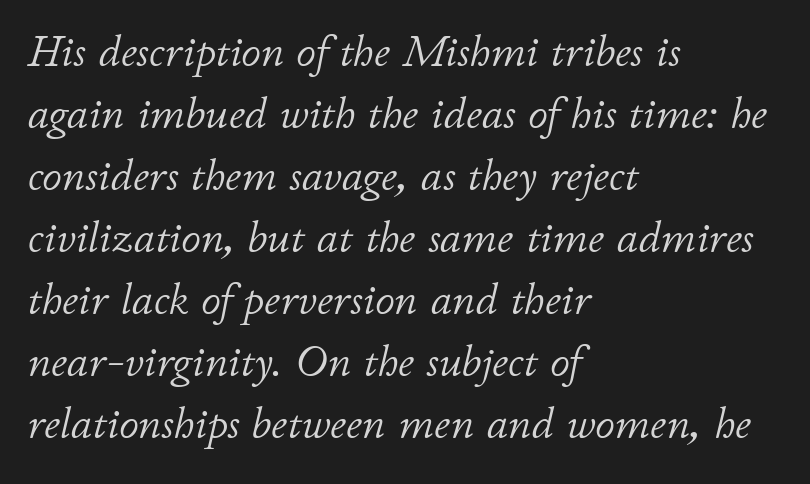
{"italic": "yes", "lean": "right", "slant_degrees": 11, "bold": "no", "weight": "light", "width": "normal", "stroke_contrast": "low", "x_height": "small", "monospaced": "no", "underline": "no", "align": "left", "line_spacing": "normal", "line_spacing_ratio": 1.41, "letter_spacing": "normal", "letter_spacing_em": 0.0, "glyph_px": 44}
